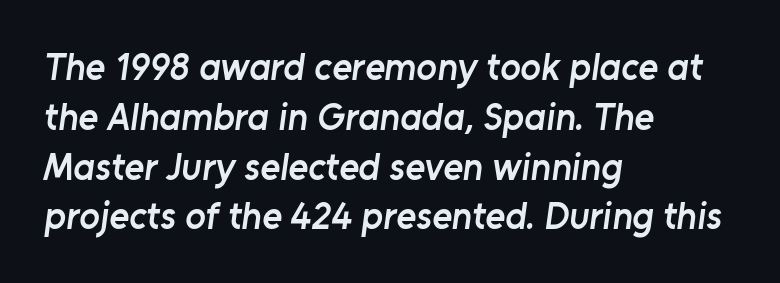
Q: Is the text bold? A: Semi-bold.
Q: Is the typeface a serif or a sans-serif typeface? A: Sans-serif.
Q: Is the text underlined? A: No.
Q: How is the paragraph aligned? A: Left-aligned.
Q: Is the spacing between letters normal or unusually wide? A: Normal.
Q: Is the spacing between lines tight, normal or loose? A: Normal.
Q: Width (condensed, normal, or wide)? A: Normal.
Q: Stroke contrast? A: Low.
Q: x-height? A: Medium.
Q: Monospaced? A: No.
